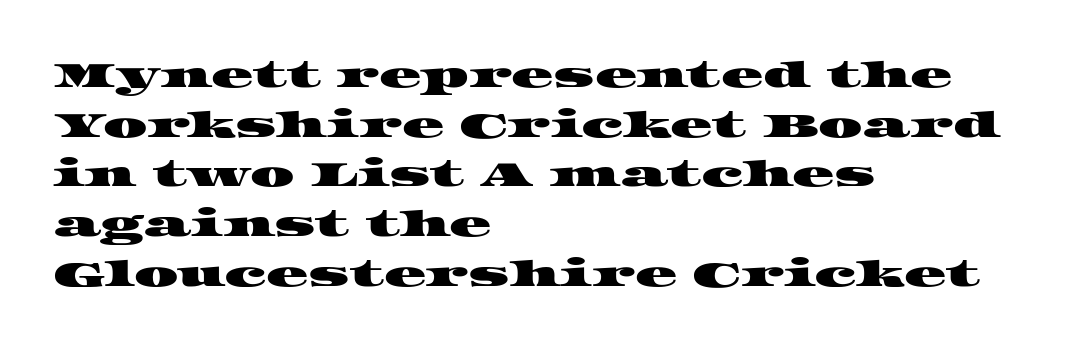
The image shows 35 px wide serif type; set left-aligned, normal line spacing (1.42x), normal letter spacing, not underlined; high stroke contrast and a large x-height.
